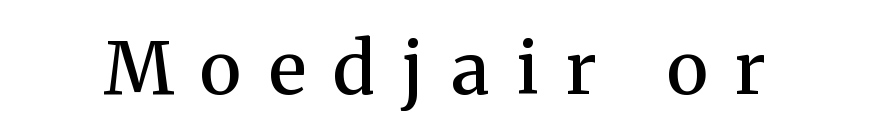
{"serif": "yes", "italic": "no", "bold": "semi", "weight": "semibold", "width": "normal", "stroke_contrast": "medium", "x_height": "medium", "monospaced": "no", "underline": "no", "letter_spacing": "wide", "letter_spacing_em": 0.38, "glyph_px": 72}
